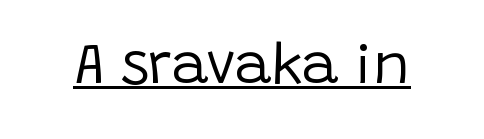
Q: Is the text bold? A: No.
Q: Is the text italic (slanted)? A: No, it is upright.
Q: Is the typeface a serif or a sans-serif typeface? A: Sans-serif.
Q: Is the text underlined? A: Yes.
Q: Is the spacing between letters normal or unusually wide? A: Normal.
Q: Width (condensed, normal, or wide)? A: Normal.
Q: Stroke contrast? A: Low.
Q: x-height? A: Large.
Q: Monospaced? A: No.
